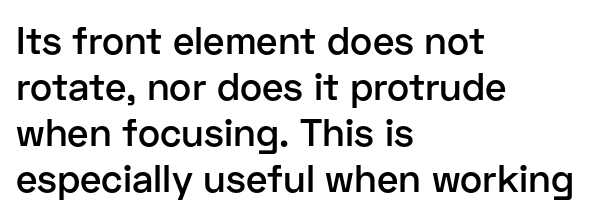
The image shows 38 px semibold sans-serif type, upright; set left-aligned, line spacing 1.21x, normal letter spacing, not underlined; low stroke contrast and a medium x-height.
